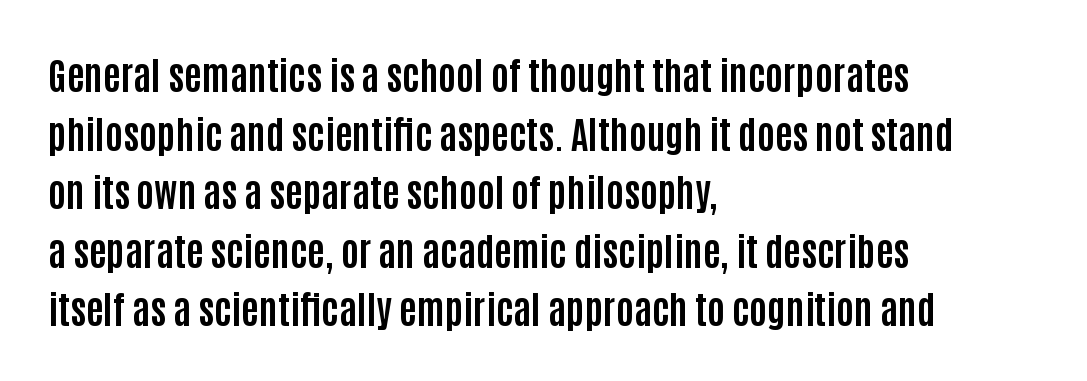
Q: Is the text bold? A: Yes.
Q: Is the text italic (slanted)? A: No, it is upright.
Q: Is the typeface a serif or a sans-serif typeface? A: Sans-serif.
Q: Is the text underlined? A: No.
Q: How is the paragraph aligned? A: Left-aligned.
Q: Is the spacing between letters normal or unusually wide? A: Normal.
Q: Is the spacing between lines tight, normal or loose? A: Normal.
Q: Width (condensed, normal, or wide)? A: Condensed.
Q: Stroke contrast? A: Low.
Q: x-height? A: Large.
Q: Monospaced? A: No.
